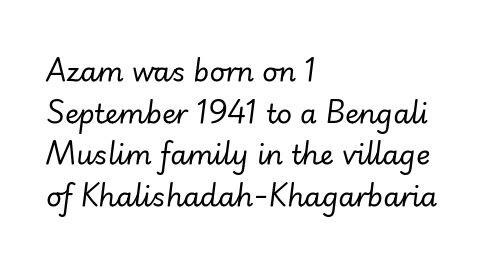
Q: Is the text bold? A: No.
Q: Is the text italic (slanted)? A: Yes, it leans right by about 7 degrees.
Q: Is the text underlined? A: No.
Q: How is the paragraph aligned? A: Left-aligned.
Q: Is the spacing between letters normal or unusually wide? A: Normal.
Q: Is the spacing between lines tight, normal or loose? A: Normal.
